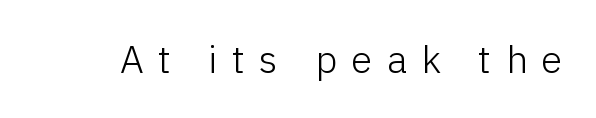
Anything drawn beneath the words? Only blank space. A typesetter would mark this as roman, not italic. Note: no serifs on the glyphs. Character widths vary here, with narrow letters taking less room than wide ones. Display-style spreading of the glyphs; the letterfit is very open.
